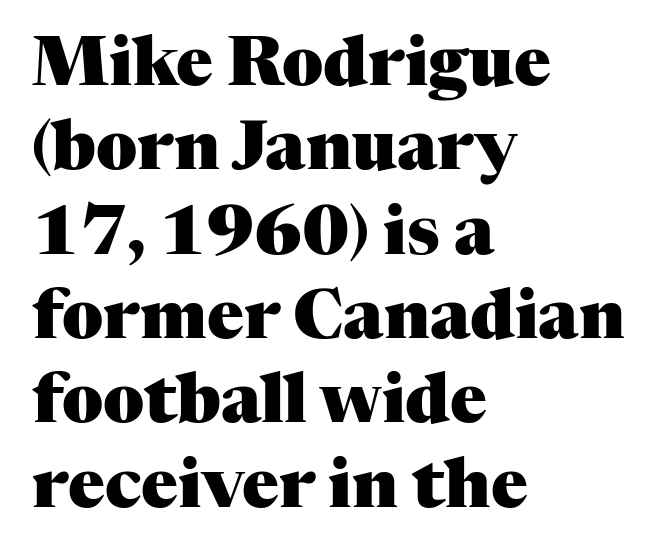
Q: Is the text bold? A: Yes.
Q: Is the text italic (slanted)? A: No, it is upright.
Q: Is the typeface a serif or a sans-serif typeface? A: Serif.
Q: Is the text underlined? A: No.
Q: How is the paragraph aligned? A: Left-aligned.
Q: Is the spacing between letters normal or unusually wide? A: Normal.
Q: Width (condensed, normal, or wide)? A: Normal.
Q: Stroke contrast? A: Medium.
Q: x-height? A: Medium.
Q: Monospaced? A: No.
